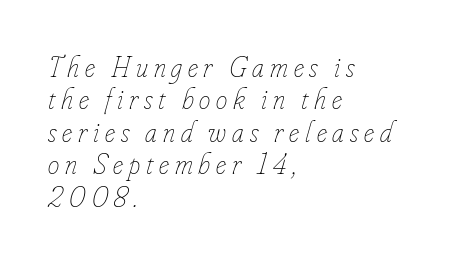
The image shows 29 px thin, condensed type, italic (leaning right); set left-aligned, tight line spacing (1.12x), unusually wide letter spacing (+0.2 em), not underlined; low stroke contrast and a small x-height.
